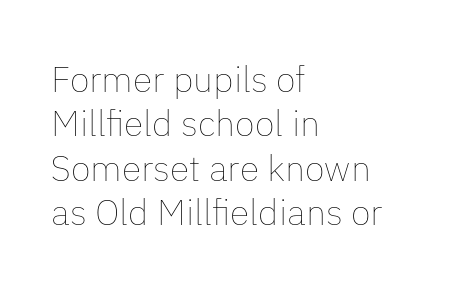
In terms of letterspacing, this is plain default setting. Posture: straight, roman, zero tilt. The specimen omits any rule beneath the text block's lines. Does the copy run flush right? No — it runs flush left. A typesetter would call this proportional, since set widths differ per character. The typesetting does not lean heavy: it is not bold.
